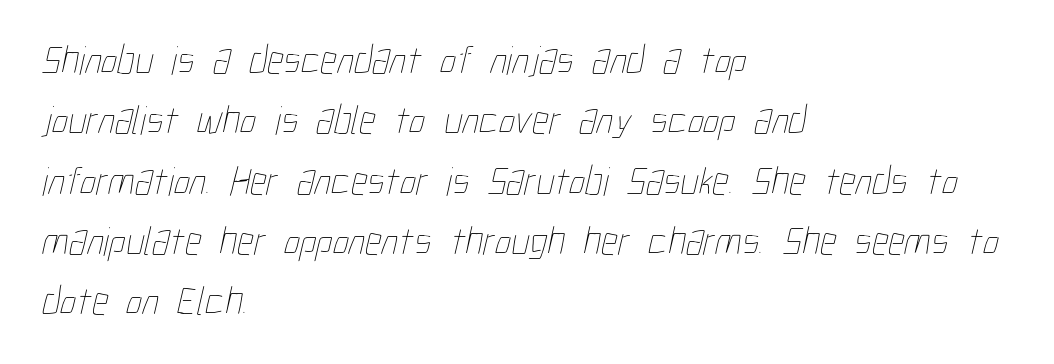
{"bold": "no", "weight": "thin", "width": "condensed", "stroke_contrast": "low", "x_height": "medium", "monospaced": "no", "underline": "no", "align": "left", "line_spacing": "normal", "line_spacing_ratio": 1.47, "letter_spacing": "normal", "letter_spacing_em": 0.0, "glyph_px": 41}
